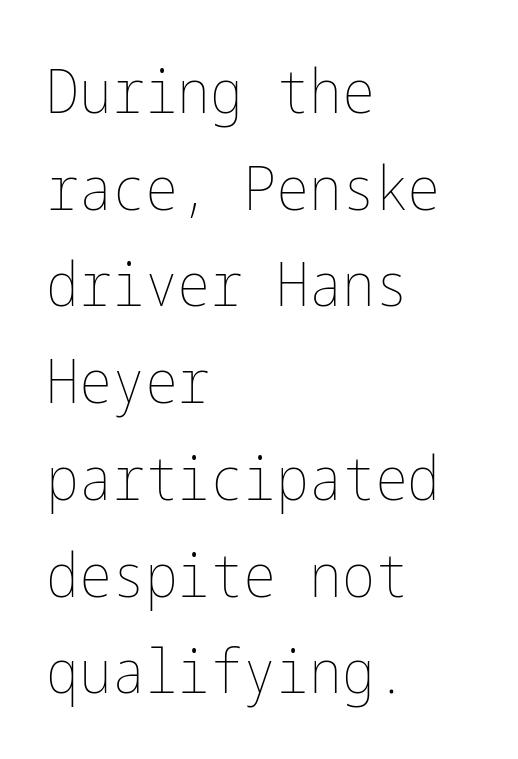
The vertical gap from one line to the next is medium. Look at the tracking — it's just the regular setting, nothing added. Style check: upright. Stroke thickness stays within the range of a standard reading face or lighter. Underline: absent.
